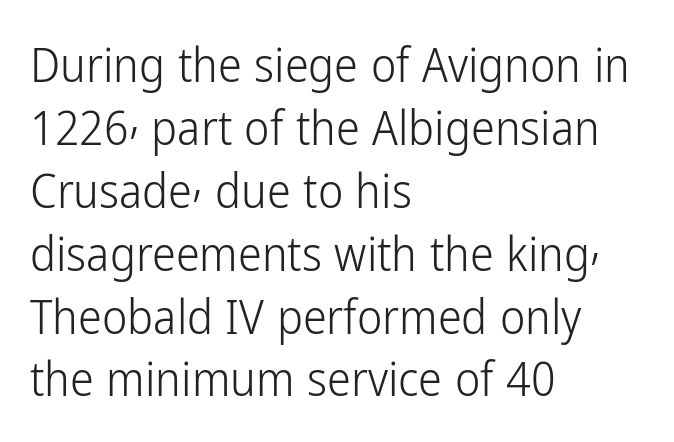
The image shows 48 px light, condensed sans-serif type, upright; set left-aligned, normal line spacing (1.31x), normal letter spacing, not underlined; low stroke contrast and a medium x-height.
